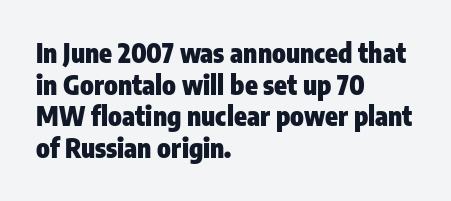
The image shows 26 px bold type, upright; set left-aligned, line spacing 1.22x, normal letter spacing, not underlined.
